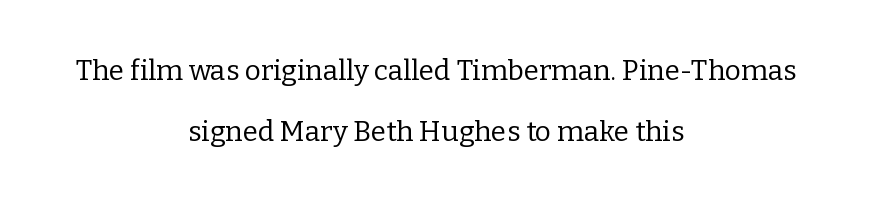
Rule under the text: the space is simply empty. Baseline-to-baseline distance is far greater than the letter height. Here the glyphs are tracked normally, forming tight word shapes. The font's upright variant was chosen for this text. Weight: in the light-to-regular range.
